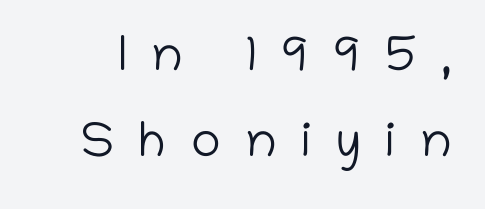
Q: Is the text bold? A: No.
Q: Is the text italic (slanted)? A: No, it is upright.
Q: Is the typeface a serif or a sans-serif typeface? A: Sans-serif.
Q: Is the text underlined? A: No.
Q: Is the spacing between letters normal or unusually wide? A: Unusually wide.
Q: Width (condensed, normal, or wide)? A: Normal.
Q: Stroke contrast? A: Low.
Q: x-height? A: Medium.
Q: Monospaced? A: No.
